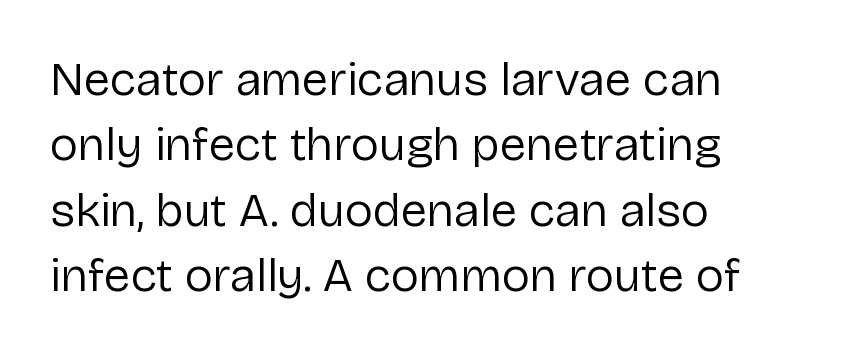
Q: Is the text bold? A: No.
Q: Is the text italic (slanted)? A: No, it is upright.
Q: Is the typeface a serif or a sans-serif typeface? A: Sans-serif.
Q: Is the text underlined? A: No.
Q: How is the paragraph aligned? A: Left-aligned.
Q: Is the spacing between letters normal or unusually wide? A: Normal.
Q: Is the spacing between lines tight, normal or loose? A: Normal.
Q: Width (condensed, normal, or wide)? A: Normal.
Q: Stroke contrast? A: Low.
Q: x-height? A: Medium.
Q: Monospaced? A: No.
